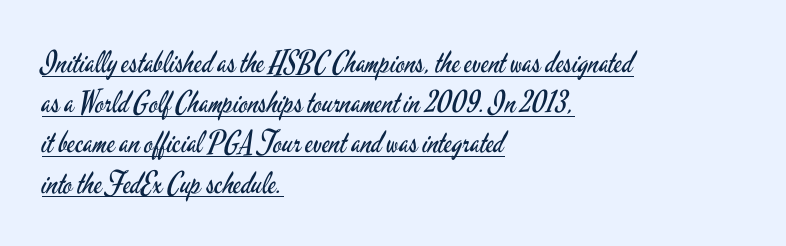
The image shows 30 px regular-weight, condensed sans-serif type; set left-aligned, normal line spacing (1.34x), normal letter spacing, underlined; low stroke contrast and a small x-height.
